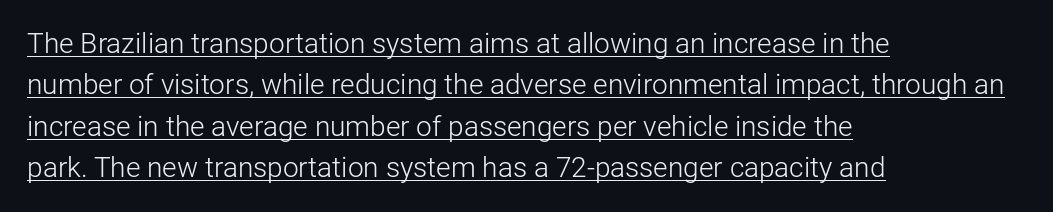
{"serif": "no", "italic": "no", "bold": "no", "weight": "light", "width": "normal", "stroke_contrast": "low", "x_height": "medium", "monospaced": "no", "underline": "yes", "align": "left", "line_spacing": "normal", "line_spacing_ratio": 1.48, "letter_spacing": "normal", "letter_spacing_em": 0.0, "glyph_px": 28}
